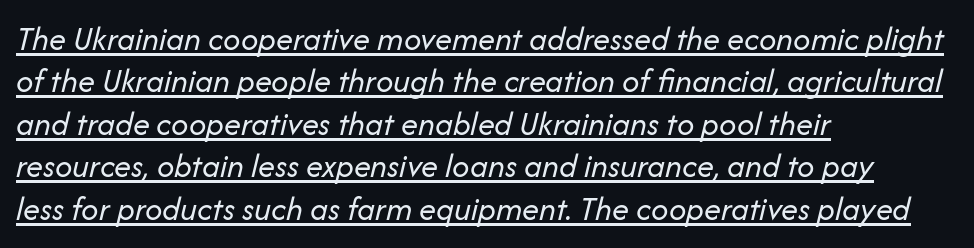
Q: Is the text bold? A: No.
Q: Is the text italic (slanted)? A: Yes, it leans right by about 14 degrees.
Q: Is the text underlined? A: Yes.
Q: How is the paragraph aligned? A: Left-aligned.
Q: Is the spacing between letters normal or unusually wide? A: Normal.
Q: Is the spacing between lines tight, normal or loose? A: Normal.
Q: Width (condensed, normal, or wide)? A: Normal.
Q: Stroke contrast? A: Low.
Q: x-height? A: Medium.
Q: Monospaced? A: No.
